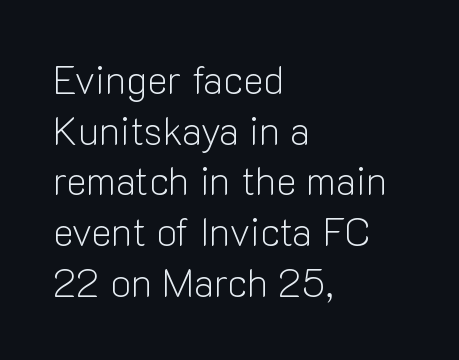
This rendering employs a face without finishing strokes, i.e., a sans-serif. Summary of weight: not heavy and not bold. Has an underline been added? It has not. Italic? Not at all — the glyphs are vertical. Alignment: flush left. You could not count columns in this text — the font is proportionally spaced.
